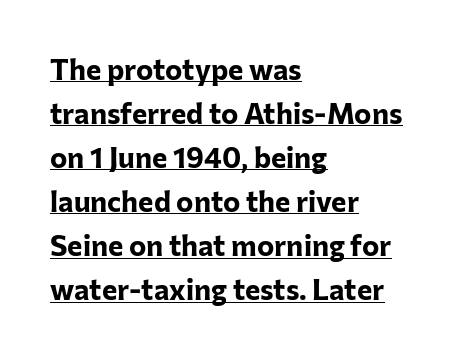
{"serif": "no", "italic": "no", "bold": "yes", "weight": "bold", "width": "normal", "stroke_contrast": "low", "x_height": "medium", "monospaced": "no", "underline": "yes", "align": "left", "line_spacing": "normal", "line_spacing_ratio": 1.52, "letter_spacing": "normal", "letter_spacing_em": 0.0, "glyph_px": 29}
